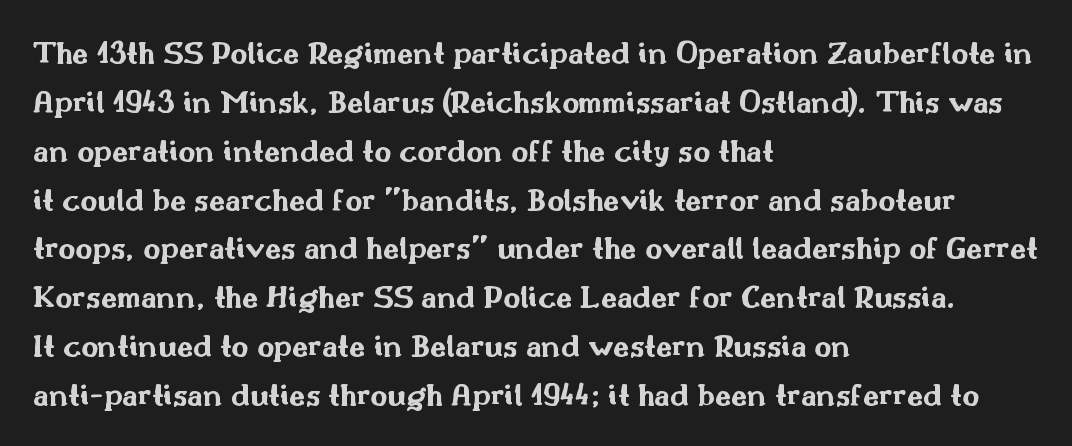
The image shows 33 px bold, wide sans-serif type, upright; set left-aligned, normal line spacing (1.48x), normal letter spacing, not underlined; medium stroke contrast and a small x-height.
